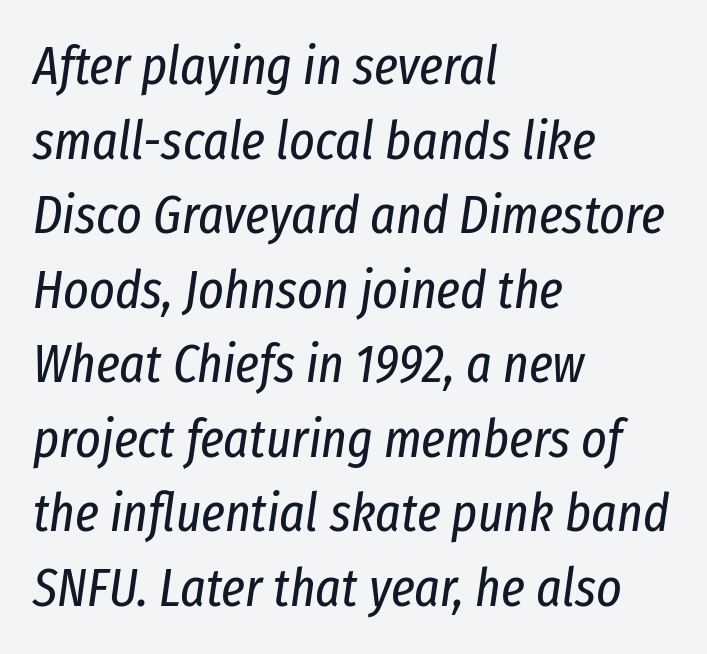
Q: Is the text bold? A: No.
Q: Is the text italic (slanted)? A: Yes, it leans right by about 8 degrees.
Q: Is the text underlined? A: No.
Q: How is the paragraph aligned? A: Left-aligned.
Q: Is the spacing between letters normal or unusually wide? A: Normal.
Q: Is the spacing between lines tight, normal or loose? A: Normal.
Q: Width (condensed, normal, or wide)? A: Condensed.
Q: Stroke contrast? A: Low.
Q: x-height? A: Medium.
Q: Monospaced? A: No.
